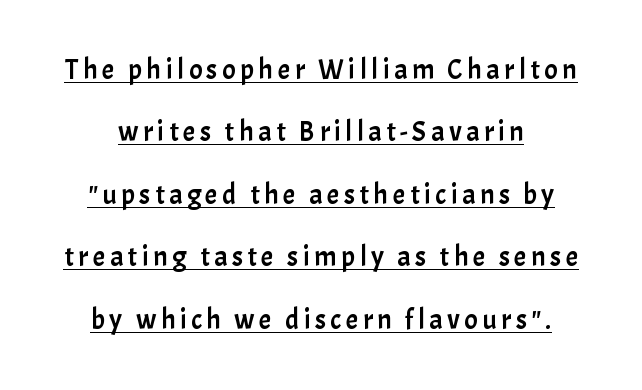
The typesetter has applied underlining to the passage shown. A typesetter would call this proportional, since set widths differ per character. The passage shown stacks its lines with a broad gap. This sample uses an upright cut, with every glyph sitting square on the baseline. A sans-serif font was chosen for this passage.
